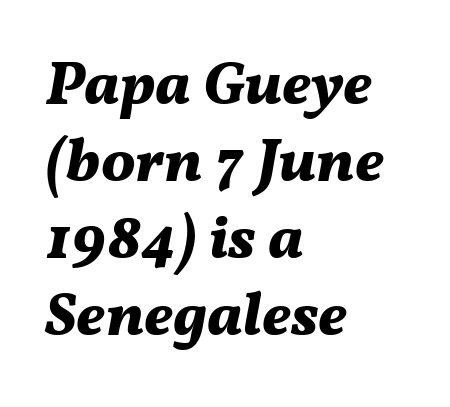
The image shows 61 px bold type, italic (leaning right); set left-aligned, normal line spacing (1.26x), normal letter spacing, not underlined; medium stroke contrast and a medium x-height.
